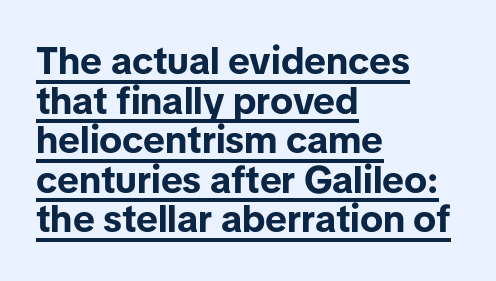
The image shows 38 px bold sans-serif type, upright; set left-aligned, tight line spacing (1.04x), normal letter spacing, underlined; low stroke contrast and a medium x-height.
